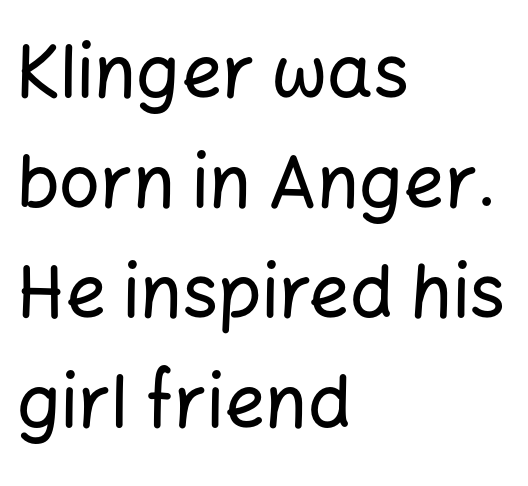
Q: Is the text italic (slanted)? A: No, it is upright.
Q: Is the typeface a serif or a sans-serif typeface? A: Sans-serif.
Q: Is the text underlined? A: No.
Q: How is the paragraph aligned? A: Left-aligned.
Q: Is the spacing between letters normal or unusually wide? A: Normal.
Q: Is the spacing between lines tight, normal or loose? A: Normal.
Q: Width (condensed, normal, or wide)? A: Normal.
Q: Stroke contrast? A: Low.
Q: x-height? A: Medium.
Q: Monospaced? A: No.
